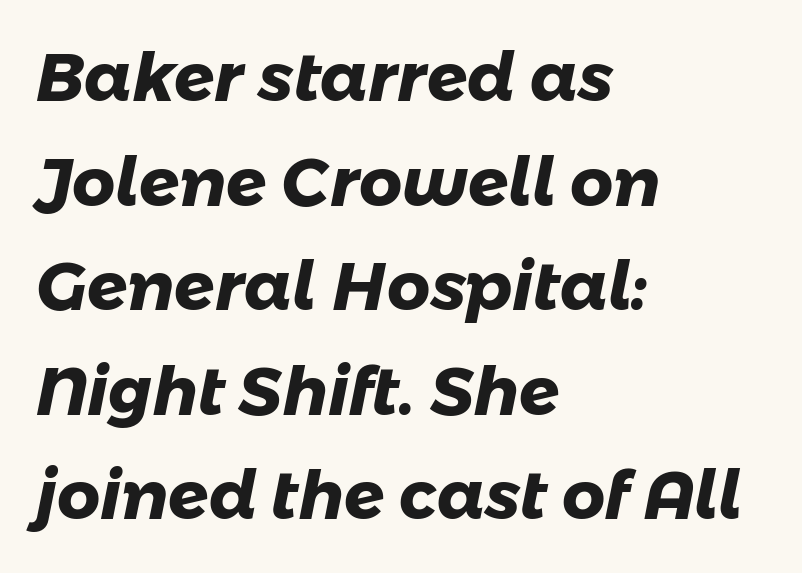
These lines keep a tight, regular rhythm from letter to letter. Look at the stroke-to-counter ratio: heavy, a bold. Every row of glyphs begins at an identical x-position on the left. Underline: absent.
